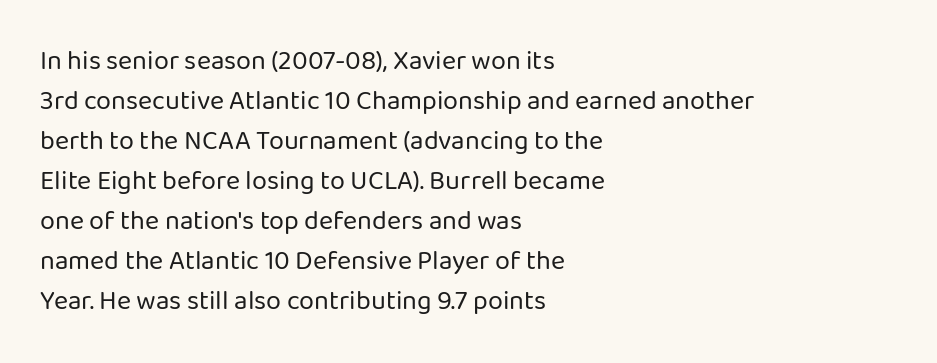
{"italic": "no", "bold": "no", "underline": "no", "align": "left", "line_spacing": "normal", "line_spacing_ratio": 1.48, "letter_spacing": "normal", "letter_spacing_em": 0.0, "glyph_px": 27}
